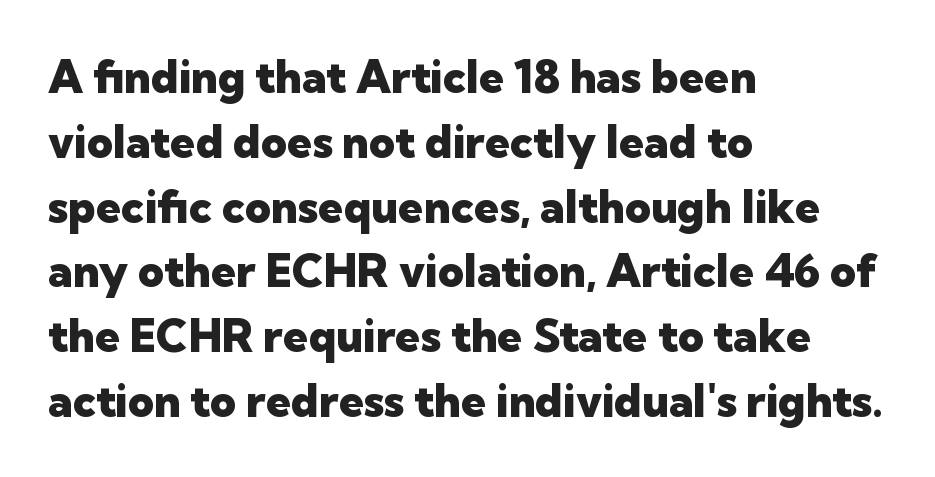
Nothing sits at the stroke ends, so this counts as sans-serif. Each letter keeps its own natural width here, so spacing adapts to shape. This is roman type, the default non-slanted kind. These lines keep a tight, regular rhythm from letter to letter. Typesetter's note: full bold, strokes at maximum text heaviness.
